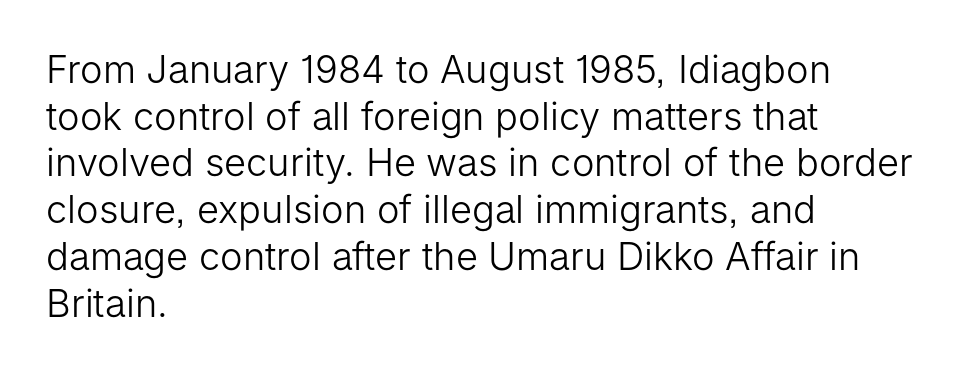
{"serif": "no", "italic": "no", "bold": "no", "weight": "light", "width": "normal", "stroke_contrast": "low", "x_height": "medium", "monospaced": "no", "underline": "no", "align": "left", "line_spacing_ratio": 1.23, "letter_spacing": "normal", "letter_spacing_em": 0.0, "glyph_px": 38}
